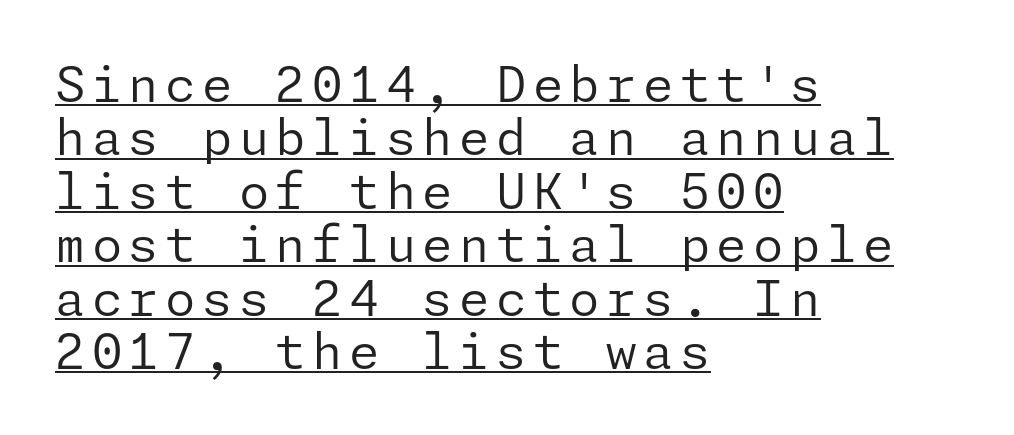
The image shows 49 px regular-weight sans-serif type, upright; set left-aligned, tight line spacing (1.09x), underlined; low stroke contrast and a medium x-height.
